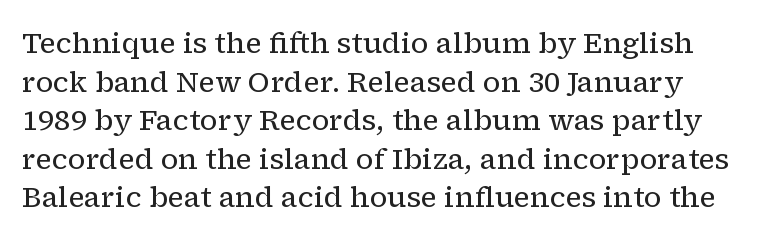
{"serif": "yes", "italic": "no", "bold": "no", "weight": "regular", "width": "normal", "stroke_contrast": "low", "x_height": "medium", "monospaced": "no", "underline": "no", "line_spacing": "normal", "line_spacing_ratio": 1.33, "letter_spacing": "normal", "letter_spacing_em": 0.0, "glyph_px": 29}
